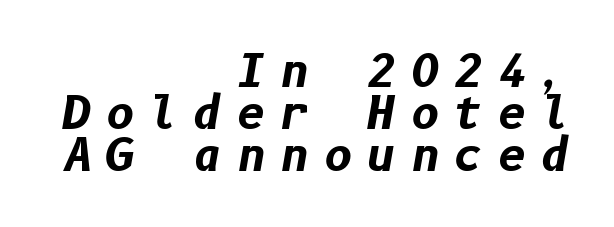
Clear beneath every line of the passage. Compared with ordinary roman type, these characters are visibly tilted. Reading down the column, the eye jumps only a short way to each next line. Right-aligned paragraph, ragged on the left. Caption: bold face, heavy strokes. Compared with typical body copy, the letter spacing here is much looser.
